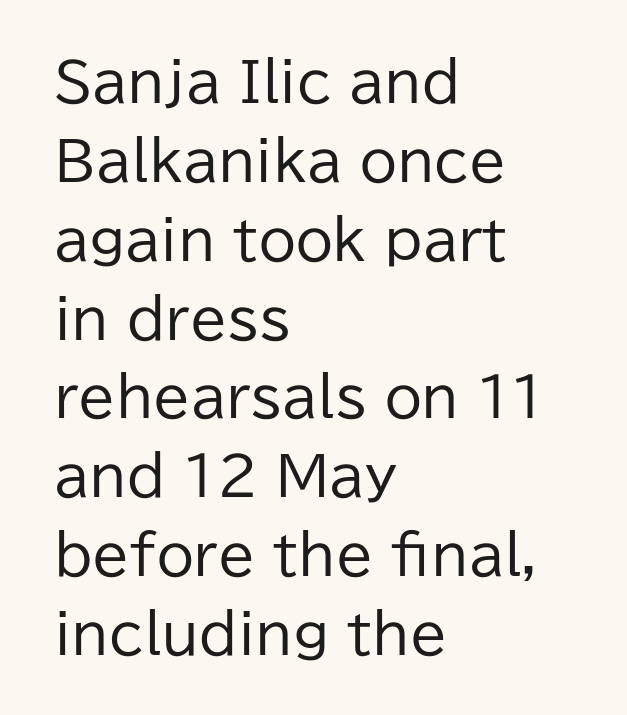
{"serif": "no", "italic": "no", "bold": "no", "weight": "regular", "width": "normal", "stroke_contrast": "low", "x_height": "medium", "monospaced": "no", "underline": "no", "align": "left", "line_spacing": "normal", "line_spacing_ratio": 1.46, "letter_spacing": "normal", "letter_spacing_em": 0.0, "glyph_px": 54}
